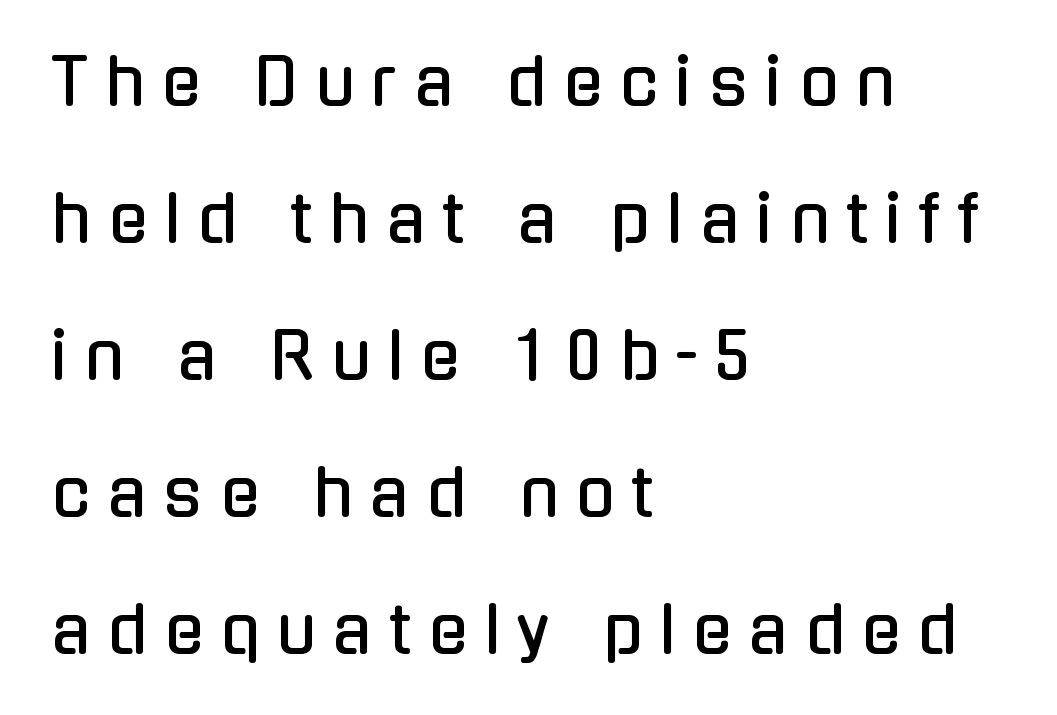
Q: Is the text italic (slanted)? A: No, it is upright.
Q: Is the typeface a serif or a sans-serif typeface? A: Sans-serif.
Q: Is the text underlined? A: No.
Q: How is the paragraph aligned? A: Left-aligned.
Q: Is the spacing between letters normal or unusually wide? A: Unusually wide.
Q: Is the spacing between lines tight, normal or loose? A: Loose.
Q: Width (condensed, normal, or wide)? A: Condensed.
Q: Stroke contrast? A: Low.
Q: x-height? A: Medium.
Q: Monospaced? A: No.
